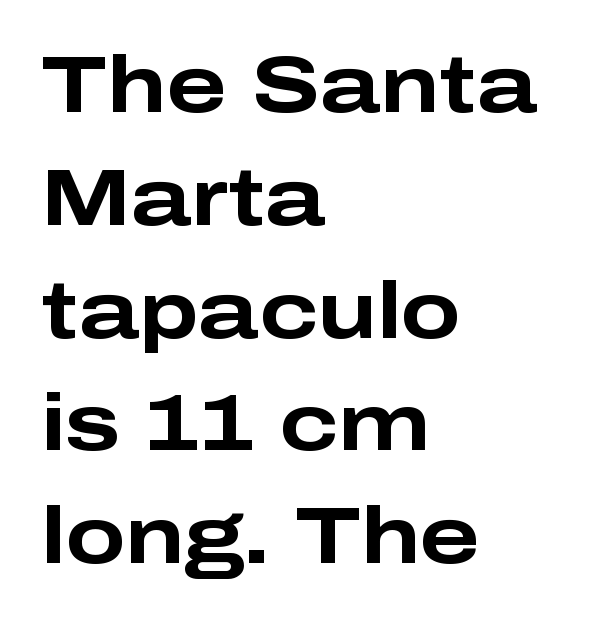
{"serif": "no", "italic": "no", "bold": "yes", "weight": "bold", "width": "wide", "stroke_contrast": "low", "x_height": "medium", "monospaced": "no", "underline": "no", "align": "left", "line_spacing": "normal", "line_spacing_ratio": 1.41, "letter_spacing": "normal", "letter_spacing_em": 0.0, "glyph_px": 80}
